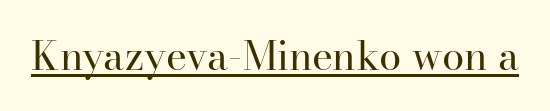
The image shows 40 px regular-weight serif type, upright; set normal letter spacing, underlined; high stroke contrast and a small x-height.
